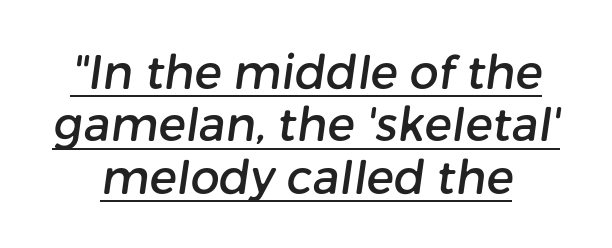
These lines are rendered in a variable-pitch font. What stands out about the letter spacing? Nothing — it is the standard amount. These characters rest on top of a visible drawn line. Stroke terminals: plain, sans-serif. The leading is snug, giving the passage a crowded texture.
